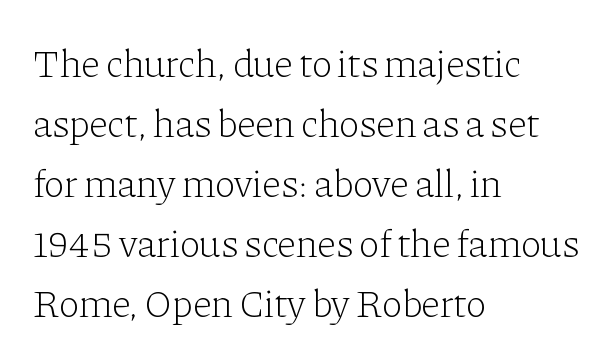
{"serif": "yes", "italic": "no", "bold": "no", "weight": "light", "width": "normal", "stroke_contrast": "low", "x_height": "medium", "monospaced": "no", "underline": "no", "align": "left", "line_spacing": "normal", "line_spacing_ratio": 1.54, "letter_spacing": "normal", "letter_spacing_em": 0.0, "glyph_px": 39}
